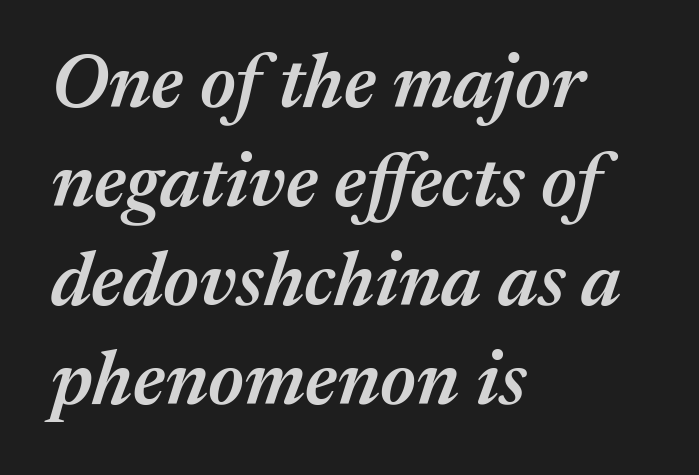
Q: Is the text bold? A: Semi-bold.
Q: Is the text italic (slanted)? A: Yes, it leans right by about 17 degrees.
Q: Is the text underlined? A: No.
Q: How is the paragraph aligned? A: Left-aligned.
Q: Is the spacing between letters normal or unusually wide? A: Normal.
Q: Is the spacing between lines tight, normal or loose? A: Normal.
Q: Width (condensed, normal, or wide)? A: Normal.
Q: Stroke contrast? A: Medium.
Q: x-height? A: Medium.
Q: Monospaced? A: No.
